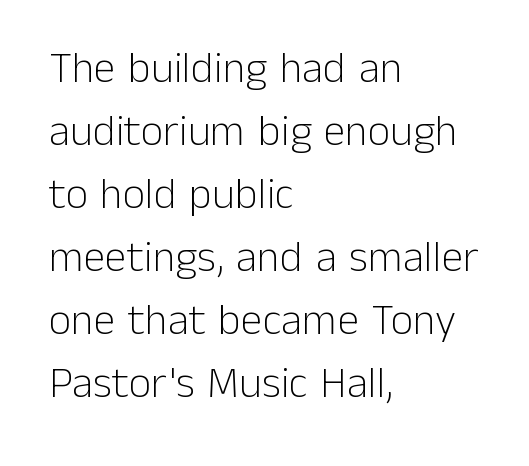
Q: Is the text bold? A: No.
Q: Is the text italic (slanted)? A: No, it is upright.
Q: Is the typeface a serif or a sans-serif typeface? A: Sans-serif.
Q: Is the text underlined? A: No.
Q: How is the paragraph aligned? A: Left-aligned.
Q: Is the spacing between letters normal or unusually wide? A: Normal.
Q: Is the spacing between lines tight, normal or loose? A: Normal.
Q: Width (condensed, normal, or wide)? A: Normal.
Q: Stroke contrast? A: Low.
Q: x-height? A: Medium.
Q: Monospaced? A: No.
